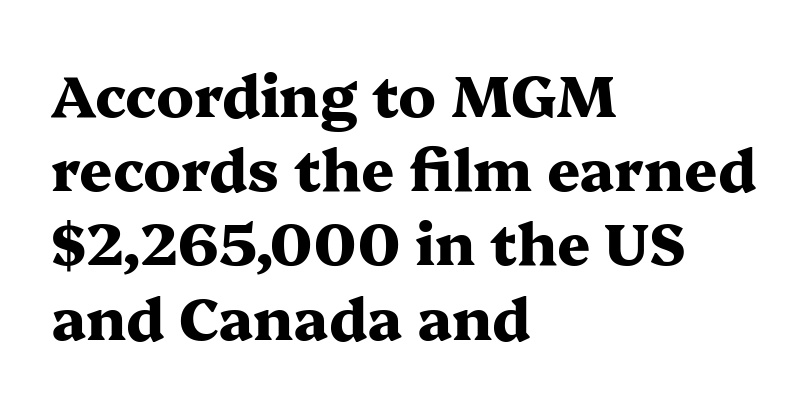
The image shows 58 px heavy, wide serif type, upright; set left-aligned, normal line spacing (1.28x), normal letter spacing, not underlined; medium stroke contrast and a medium x-height.
